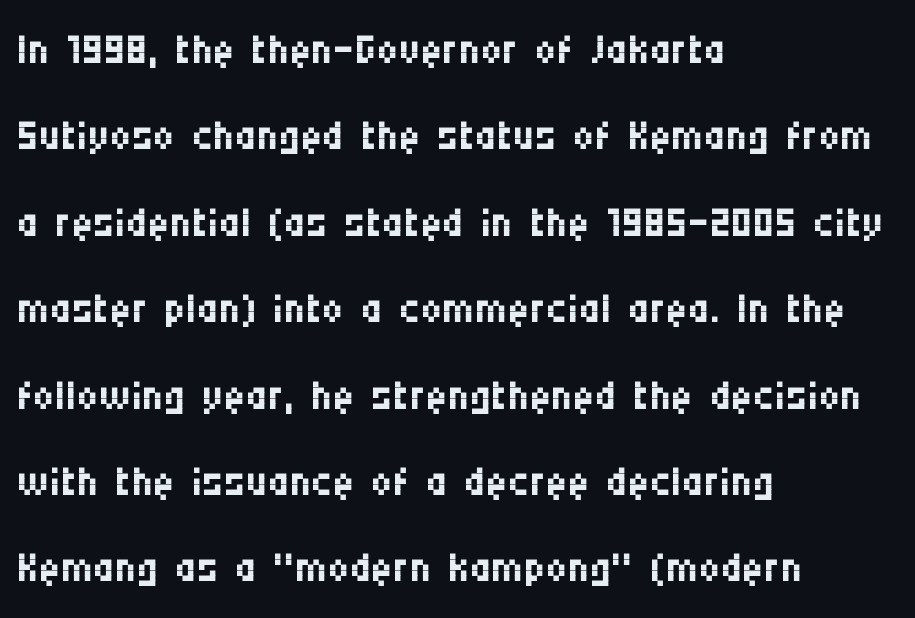
Q: Is the text bold? A: No.
Q: Is the text italic (slanted)? A: No, it is upright.
Q: Is the typeface a serif or a sans-serif typeface? A: Sans-serif.
Q: Is the text underlined? A: No.
Q: How is the paragraph aligned? A: Left-aligned.
Q: Is the spacing between letters normal or unusually wide? A: Normal.
Q: Is the spacing between lines tight, normal or loose? A: Normal.
Q: Width (condensed, normal, or wide)? A: Condensed.
Q: Stroke contrast? A: Medium.
Q: x-height? A: Large.
Q: Monospaced? A: No.
